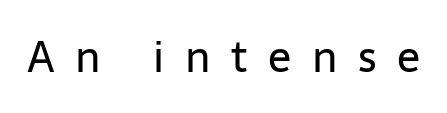
{"serif": "no", "italic": "no", "bold": "no", "weight": "regular", "width": "normal", "stroke_contrast": "low", "x_height": "medium", "monospaced": "no", "underline": "no", "letter_spacing": "wide", "letter_spacing_em": 0.48, "glyph_px": 43}
